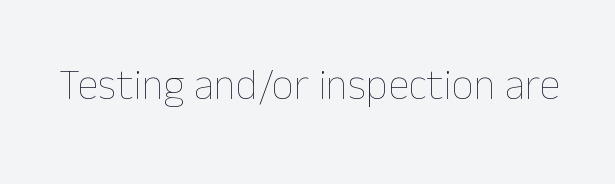
Q: Is the text bold? A: No.
Q: Is the text italic (slanted)? A: No, it is upright.
Q: Is the text underlined? A: No.
Q: Is the spacing between letters normal or unusually wide? A: Normal.
Q: Width (condensed, normal, or wide)? A: Normal.
Q: Stroke contrast? A: Low.
Q: x-height? A: Medium.
Q: Monospaced? A: No.
